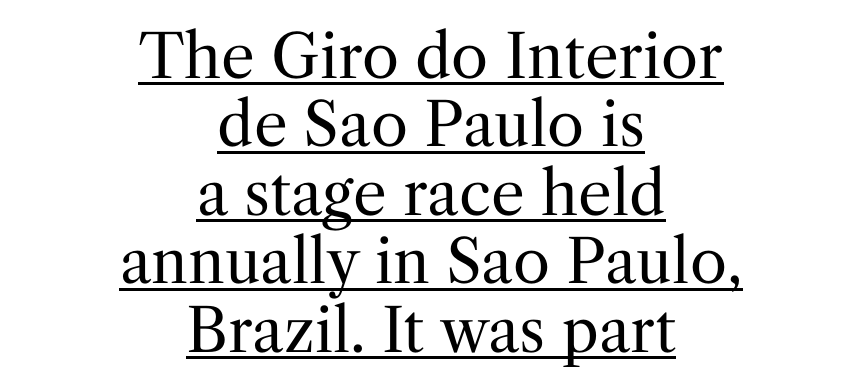
Q: Is the text bold? A: No.
Q: Is the text italic (slanted)? A: No, it is upright.
Q: Is the typeface a serif or a sans-serif typeface? A: Serif.
Q: Is the text underlined? A: Yes.
Q: How is the paragraph aligned? A: Centered.
Q: Is the spacing between letters normal or unusually wide? A: Normal.
Q: Is the spacing between lines tight, normal or loose? A: Tight.
Q: Width (condensed, normal, or wide)? A: Normal.
Q: Stroke contrast? A: Medium.
Q: x-height? A: Medium.
Q: Monospaced? A: No.
